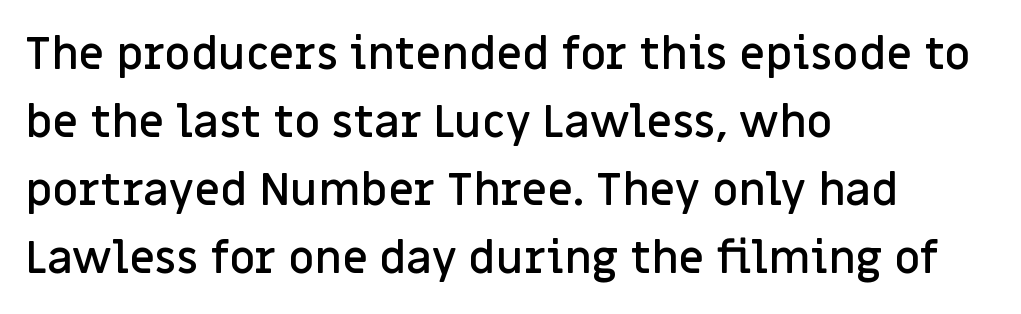
{"serif": "no", "italic": "no", "bold": "semi", "weight": "semibold", "width": "normal", "stroke_contrast": "low", "x_height": "large", "monospaced": "no", "underline": "no", "align": "left", "line_spacing": "normal", "line_spacing_ratio": 1.51, "letter_spacing": "normal", "letter_spacing_em": 0.0, "glyph_px": 45}
